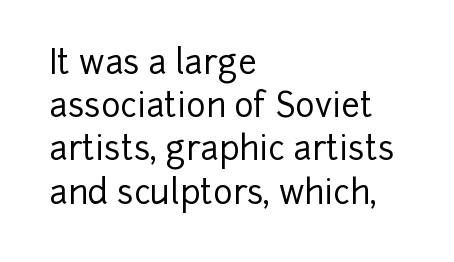
The image shows 33 px sans-serif type, upright; set left-aligned, normal line spacing (1.31x), normal letter spacing, not underlined; low stroke contrast and a medium x-height.
